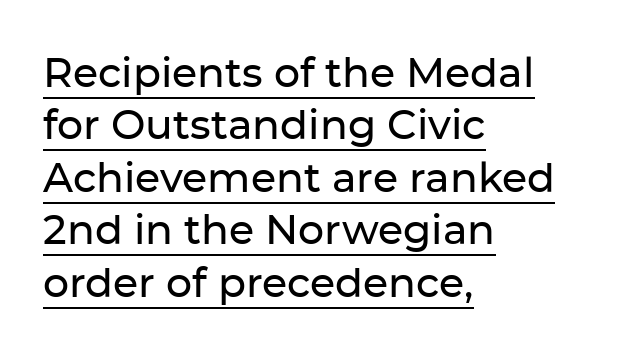
{"serif": "no", "italic": "no", "width": "normal", "stroke_contrast": "low", "x_height": "medium", "monospaced": "no", "underline": "yes", "align": "left", "line_spacing": "normal", "line_spacing_ratio": 1.28, "letter_spacing": "normal", "letter_spacing_em": 0.0, "glyph_px": 41}
